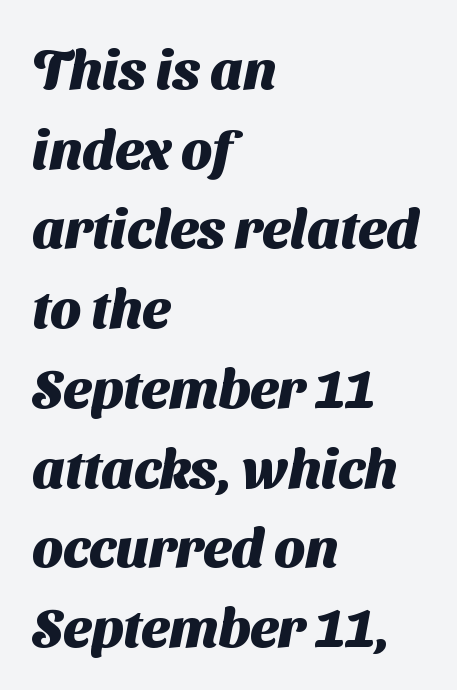
Q: Is the text bold? A: Yes.
Q: Is the typeface a serif or a sans-serif typeface? A: Sans-serif.
Q: Is the text underlined? A: No.
Q: How is the paragraph aligned? A: Left-aligned.
Q: Is the spacing between letters normal or unusually wide? A: Normal.
Q: Is the spacing between lines tight, normal or loose? A: Normal.
Q: Width (condensed, normal, or wide)? A: Normal.
Q: Stroke contrast? A: Medium.
Q: x-height? A: Medium.
Q: Monospaced? A: No.
